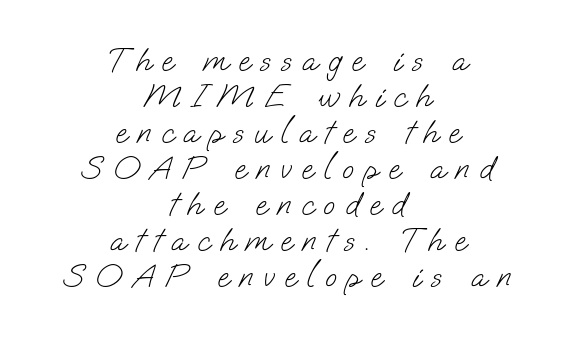
Q: Is the text bold? A: No.
Q: Is the typeface a serif or a sans-serif typeface? A: Sans-serif.
Q: Is the text underlined? A: No.
Q: How is the paragraph aligned? A: Centered.
Q: Is the spacing between letters normal or unusually wide? A: Unusually wide.
Q: Is the spacing between lines tight, normal or loose? A: Tight.
Q: Width (condensed, normal, or wide)? A: Normal.
Q: Stroke contrast? A: Low.
Q: x-height? A: Small.
Q: Monospaced? A: No.
